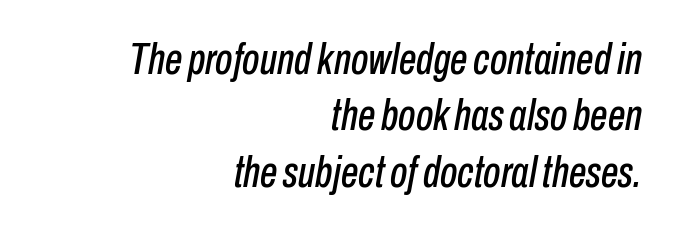
{"italic": "yes", "lean": "right", "slant_degrees": 10, "width": "condensed", "stroke_contrast": "low", "x_height": "medium", "monospaced": "no", "underline": "no", "align": "right", "line_spacing": "normal", "line_spacing_ratio": 1.28, "letter_spacing": "normal", "letter_spacing_em": 0.0, "glyph_px": 44}
